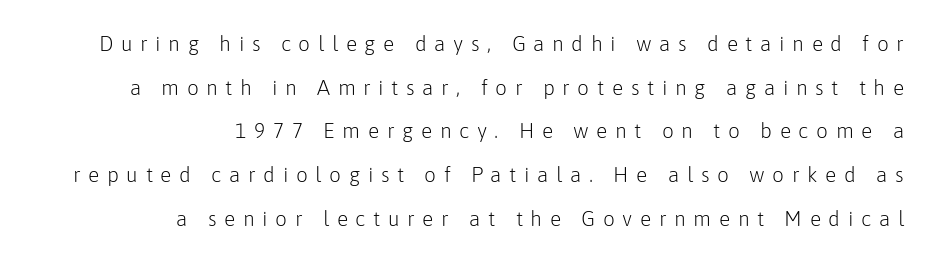
{"italic": "no", "bold": "no", "underline": "no", "align": "right", "line_spacing": "loose", "line_spacing_ratio": 2.08, "letter_spacing": "wide", "letter_spacing_em": 0.36, "glyph_px": 21}
